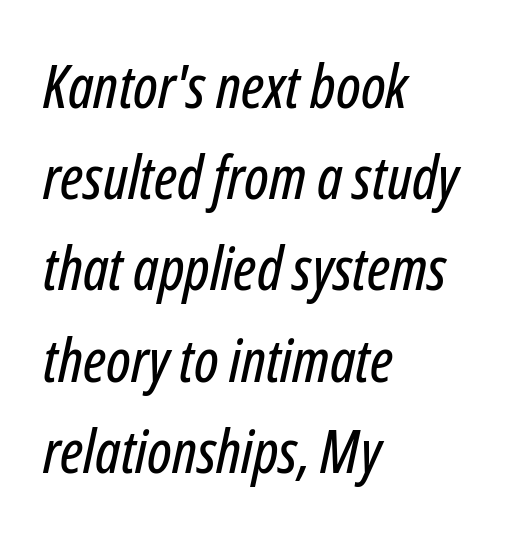
{"italic": "yes", "lean": "right", "slant_degrees": 12, "width": "condensed", "stroke_contrast": "low", "x_height": "medium", "monospaced": "no", "underline": "no", "align": "left", "line_spacing": "normal", "line_spacing_ratio": 1.52, "letter_spacing": "normal", "letter_spacing_em": 0.0, "glyph_px": 60}
